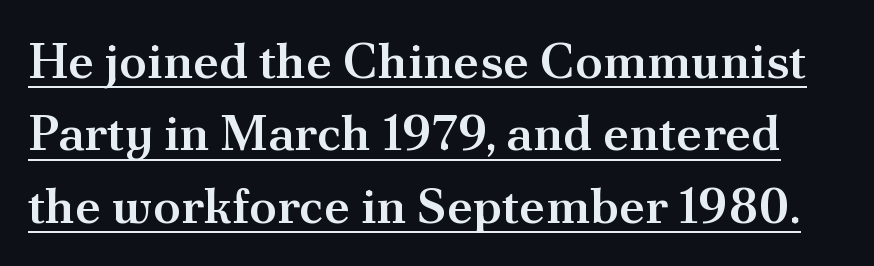
Q: Is the text bold? A: Semi-bold.
Q: Is the text italic (slanted)? A: No, it is upright.
Q: Is the typeface a serif or a sans-serif typeface? A: Serif.
Q: Is the text underlined? A: Yes.
Q: Is the spacing between letters normal or unusually wide? A: Normal.
Q: Is the spacing between lines tight, normal or loose? A: Normal.
Q: Width (condensed, normal, or wide)? A: Normal.
Q: Stroke contrast? A: Medium.
Q: x-height? A: Small.
Q: Monospaced? A: No.
